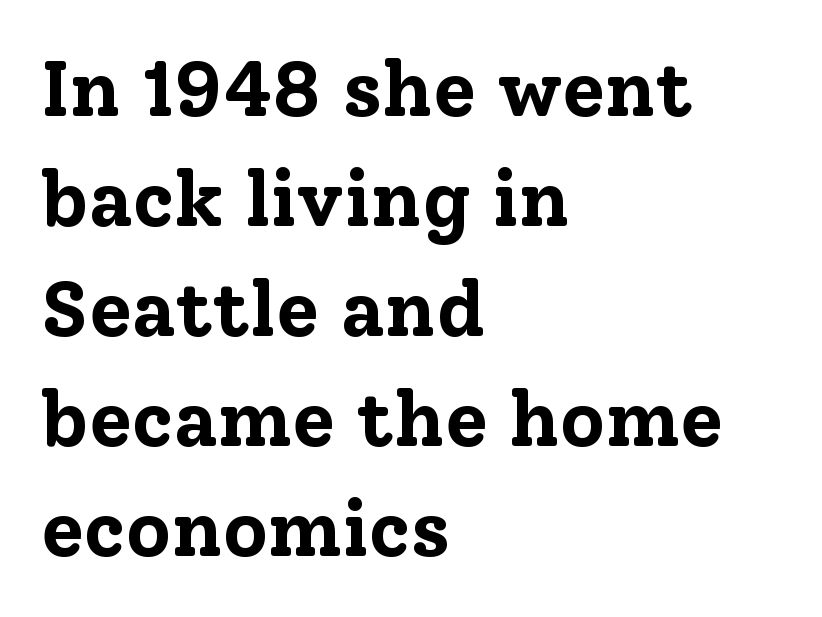
{"serif": "yes", "italic": "no", "bold": "yes", "weight": "bold", "width": "normal", "stroke_contrast": "low", "x_height": "medium", "monospaced": "no", "underline": "no", "align": "left", "line_spacing": "normal", "line_spacing_ratio": 1.41, "letter_spacing": "normal", "letter_spacing_em": 0.0, "glyph_px": 78}
